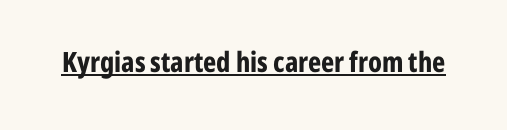
The rendering shows plain stroke endings on the letterforms — a sans-serif design. How heavy is the stroke? Heavy — this is a bold. These lines were composed using upright roman letters. Is this a fixed-width face? No — the glyphs have proportional, varying widths. How are the letters spaced? Ordinarily, with no added tracking.
